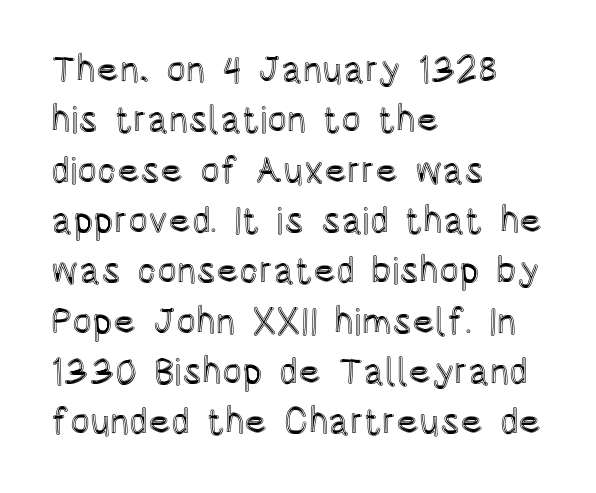
Q: Is the text italic (slanted)? A: No, it is upright.
Q: Is the text underlined? A: No.
Q: How is the paragraph aligned? A: Left-aligned.
Q: Is the spacing between letters normal or unusually wide? A: Normal.
Q: Is the spacing between lines tight, normal or loose? A: Normal.
Q: Width (condensed, normal, or wide)? A: Condensed.
Q: x-height? A: Large.
Q: Monospaced? A: No.
